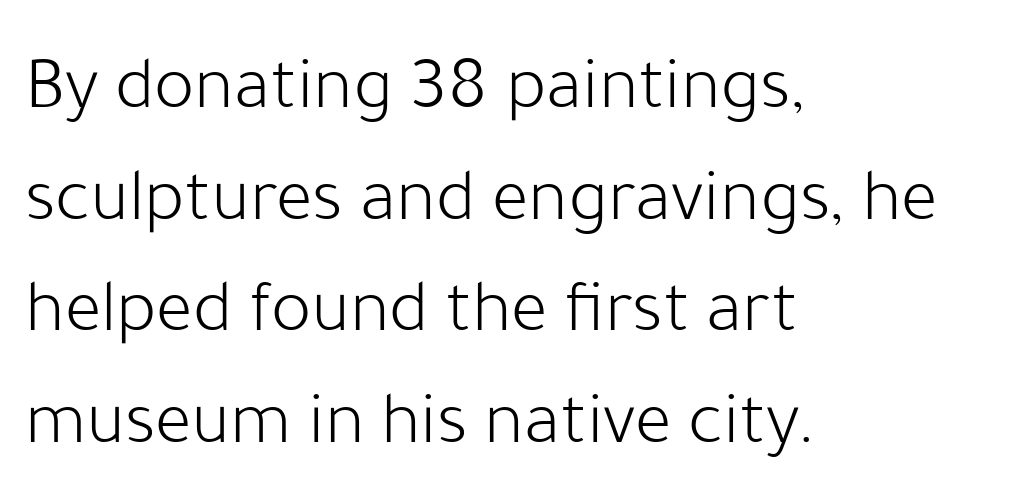
The image shows 76 px light sans-serif type, upright; set left-aligned, normal line spacing (1.47x), normal letter spacing, not underlined; low stroke contrast and a medium x-height.
